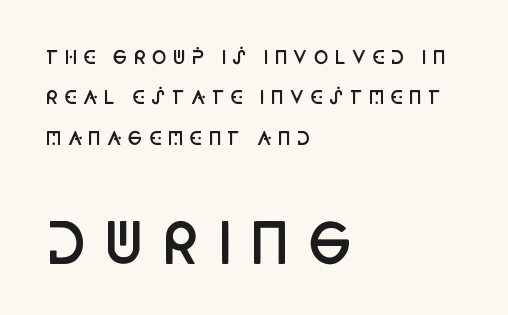
Bare-footed words on every line. You could not count columns in this text — the font is proportionally spaced. The face used here is rendered with a markedly widened letterfit. Notice how the passage keeps a crisp vertical edge on the left only. Rows of type keep a wide berth in the vertical direction.
